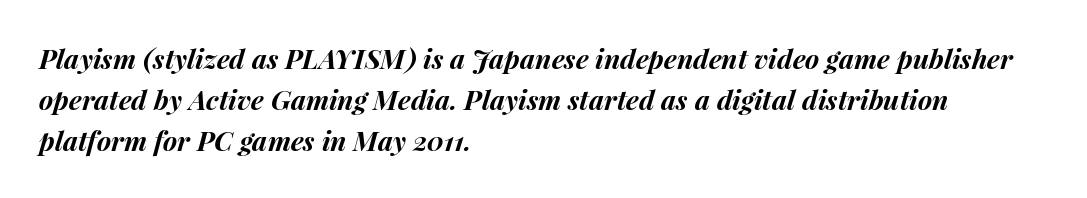
The image shows 27 px bold type, italic (leaning right); set left-aligned, normal line spacing (1.52x), normal letter spacing, not underlined.
